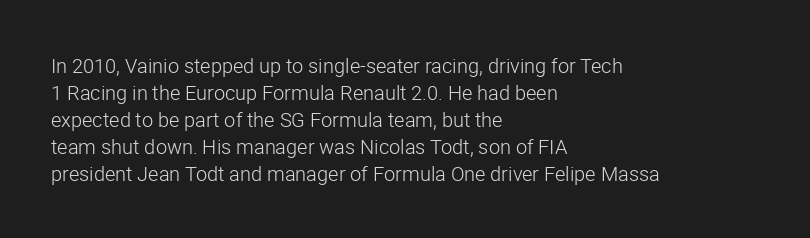
This sample uses an upright cut, with every glyph sitting square on the baseline. Reading down the column, the eye jumps a familiar distance to each next line. The horizontal fit of the characters is conventional and even. This is not heavy type; no bold has been used.
